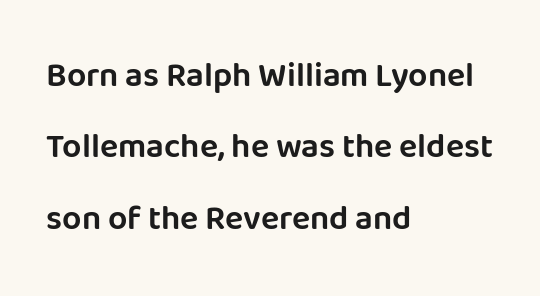
Q: Is the text italic (slanted)? A: No, it is upright.
Q: Is the typeface a serif or a sans-serif typeface? A: Sans-serif.
Q: Is the text underlined? A: No.
Q: How is the paragraph aligned? A: Left-aligned.
Q: Is the spacing between letters normal or unusually wide? A: Normal.
Q: Is the spacing between lines tight, normal or loose? A: Loose.
Q: Width (condensed, normal, or wide)? A: Normal.
Q: Stroke contrast? A: Low.
Q: x-height? A: Large.
Q: Monospaced? A: No.
